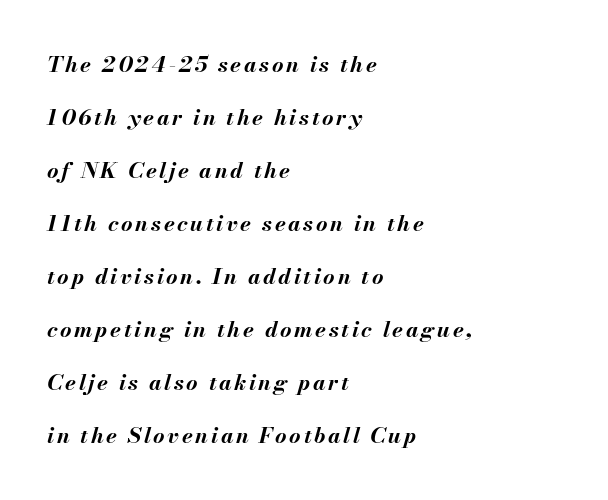
The image shows 22 px bold type, italic (leaning right); set left-aligned, loose line spacing (2.41x), not underlined.
